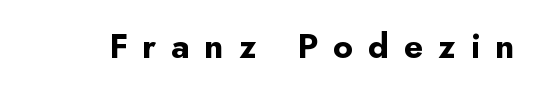
Q: Is the text bold? A: Yes.
Q: Is the text italic (slanted)? A: No, it is upright.
Q: Is the typeface a serif or a sans-serif typeface? A: Sans-serif.
Q: Is the text underlined? A: No.
Q: Is the spacing between letters normal or unusually wide? A: Unusually wide.
Q: Width (condensed, normal, or wide)? A: Normal.
Q: Stroke contrast? A: Low.
Q: x-height? A: Small.
Q: Monospaced? A: No.
